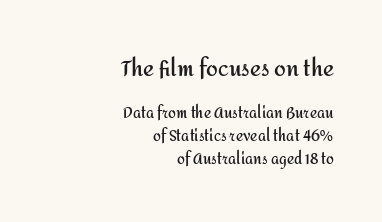
The passage shown stacks its lines at a standard gap. The passage shown has conventional tracking throughout. The type sits square on the baseline with zero lean. These lines are set flush right with a ragged left edge.
